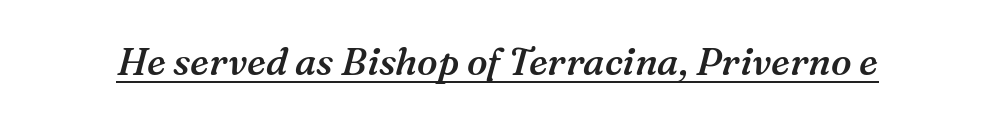
{"serif": "yes", "italic": "yes", "lean": "right", "slant_degrees": 16, "bold": "semi", "weight": "semibold", "width": "normal", "stroke_contrast": "medium", "x_height": "medium", "monospaced": "no", "underline": "yes", "letter_spacing": "normal", "letter_spacing_em": 0.0, "glyph_px": 38}
